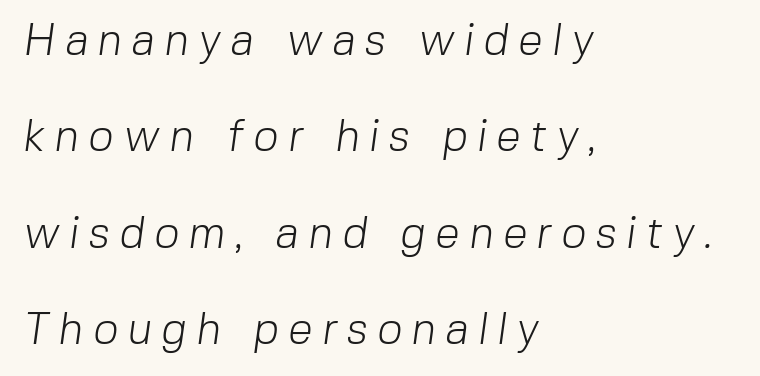
Think of a printed novel: that variable character pitch is what you see here. The typeface has the unassuming heft of standard copy or less. Descenders are the only things crossing below the line. Is the block centered? No — it sits flush against the left margin.
